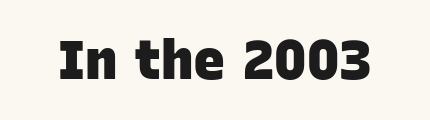
{"serif": "no", "bold": "yes", "weight": "heavy", "width": "normal", "stroke_contrast": "low", "x_height": "large", "monospaced": "no", "underline": "no", "letter_spacing": "normal", "letter_spacing_em": 0.0, "glyph_px": 54}
